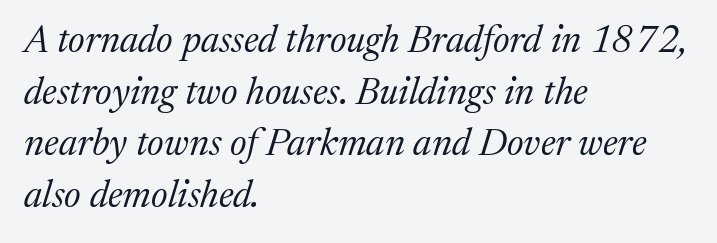
Q: Is the text bold? A: No.
Q: Is the text italic (slanted)? A: Yes, it leans right by about 17 degrees.
Q: Is the typeface a serif or a sans-serif typeface? A: Serif.
Q: Is the text underlined? A: No.
Q: How is the paragraph aligned? A: Left-aligned.
Q: Is the spacing between letters normal or unusually wide? A: Normal.
Q: Is the spacing between lines tight, normal or loose? A: Normal.
Q: Width (condensed, normal, or wide)? A: Normal.
Q: Stroke contrast? A: Medium.
Q: x-height? A: Medium.
Q: Monospaced? A: No.
